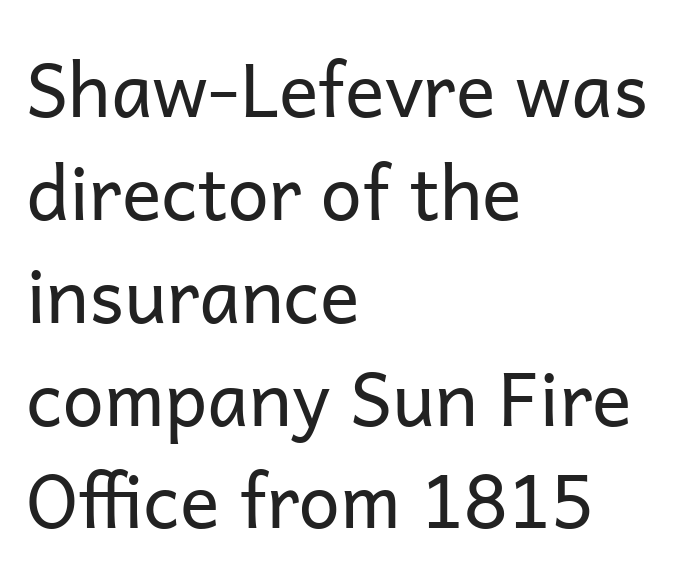
The image shows 74 px regular-weight sans-serif type, upright; set left-aligned, normal line spacing (1.39x), normal letter spacing, not underlined; low stroke contrast and a medium x-height.
